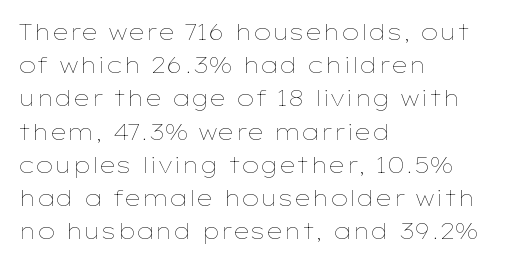
Q: Is the text bold? A: No.
Q: Is the text italic (slanted)? A: No, it is upright.
Q: Is the text underlined? A: No.
Q: How is the paragraph aligned? A: Left-aligned.
Q: Is the spacing between letters normal or unusually wide? A: Normal.
Q: Is the spacing between lines tight, normal or loose? A: Normal.
